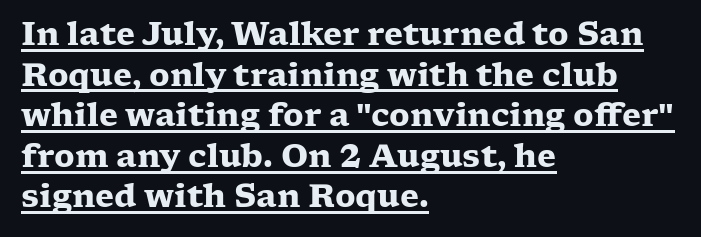
{"serif": "yes", "italic": "no", "bold": "yes", "weight": "heavy", "width": "wide", "stroke_contrast": "low", "x_height": "medium", "monospaced": "no", "underline": "yes", "align": "left", "line_spacing": "normal", "line_spacing_ratio": 1.31, "letter_spacing": "normal", "letter_spacing_em": 0.0, "glyph_px": 31}
